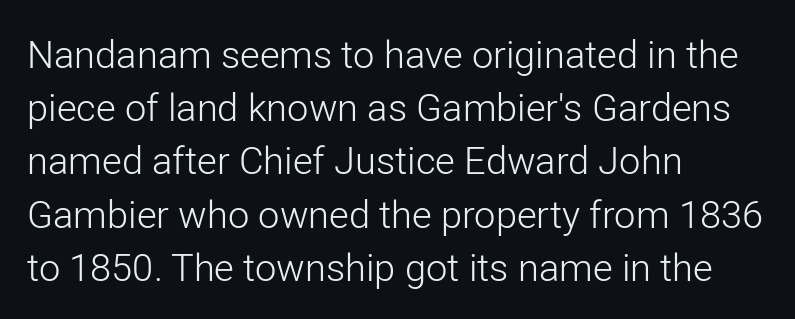
The image shows 38 px light sans-serif type, upright; set left-aligned, normal line spacing (1.4x), normal letter spacing, not underlined; low stroke contrast and a medium x-height.
